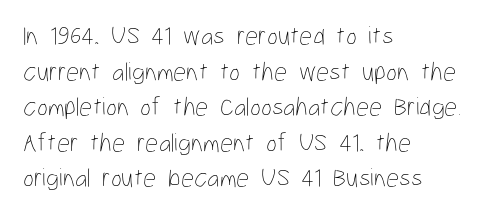
The image shows 26 px text type, upright; set left-aligned, normal line spacing (1.37x), normal letter spacing, not underlined.
